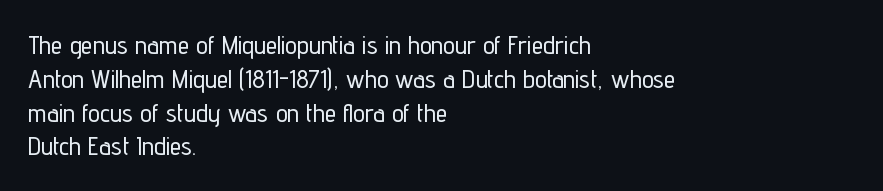
Q: Is the text italic (slanted)? A: No, it is upright.
Q: Is the text underlined? A: No.
Q: How is the paragraph aligned? A: Left-aligned.
Q: Is the spacing between letters normal or unusually wide? A: Normal.
Q: Is the spacing between lines tight, normal or loose? A: Normal.
